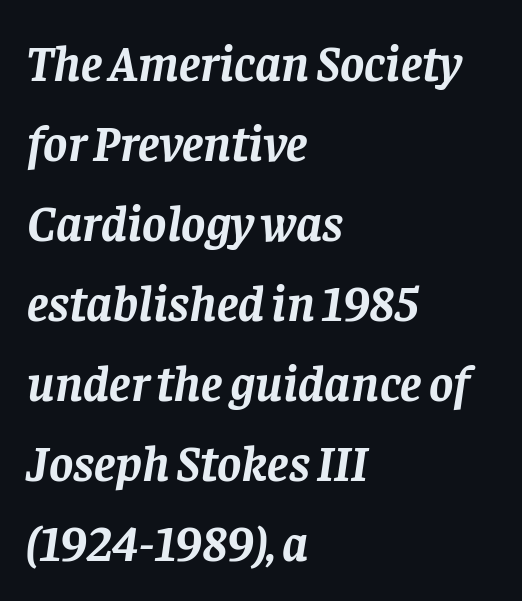
The axis of the letterforms is tilted away from vertical. All the whitespace from short lines collects on the right. Summary of vertical rhythm: regular, with standard interline spacing. Small tapered or slab feet sit at the stroke ends, so this counts as serif. Students, note that the glyphs here touch the page at normal intervals.
